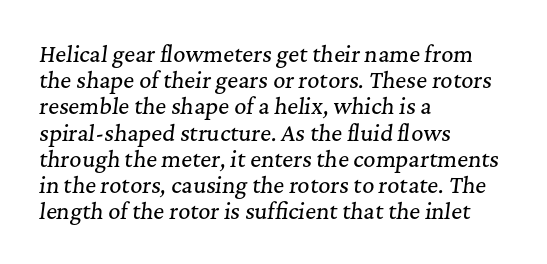
No extra tracking has been applied to these lines. Posture: slanted. Beneath every word, the page is bare. In CSS terms this would be text-align: left.
